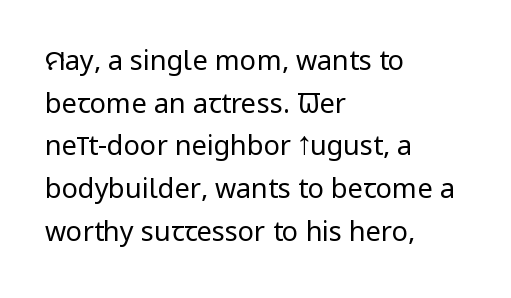
Q: Is the text bold? A: No.
Q: Is the text italic (slanted)? A: No, it is upright.
Q: Is the text underlined? A: No.
Q: How is the paragraph aligned? A: Left-aligned.
Q: Is the spacing between letters normal or unusually wide? A: Normal.
Q: Is the spacing between lines tight, normal or loose? A: Normal.
